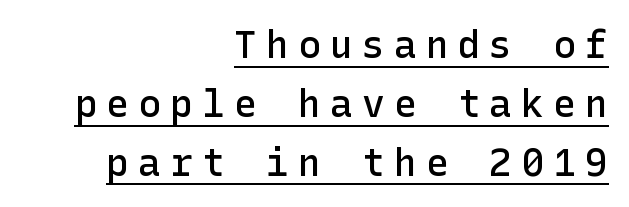
The image shows 38 px semibold sans-serif type, upright; set right-aligned, normal line spacing (1.55x), unusually wide letter spacing (+0.24 em), underlined; low stroke contrast and a medium x-height.
